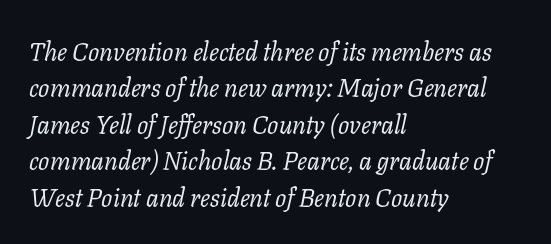
The typesetter chose a ragged-right arrangement here. Inter-character spacing is left at the font's built-in metrics. Compared with a typical body face, this is equally light or lighter still. Emphasis-style slanted type is in use. Just letters on the line, the space beneath them empty. The leading is moderate, giving the passage an even texture.
